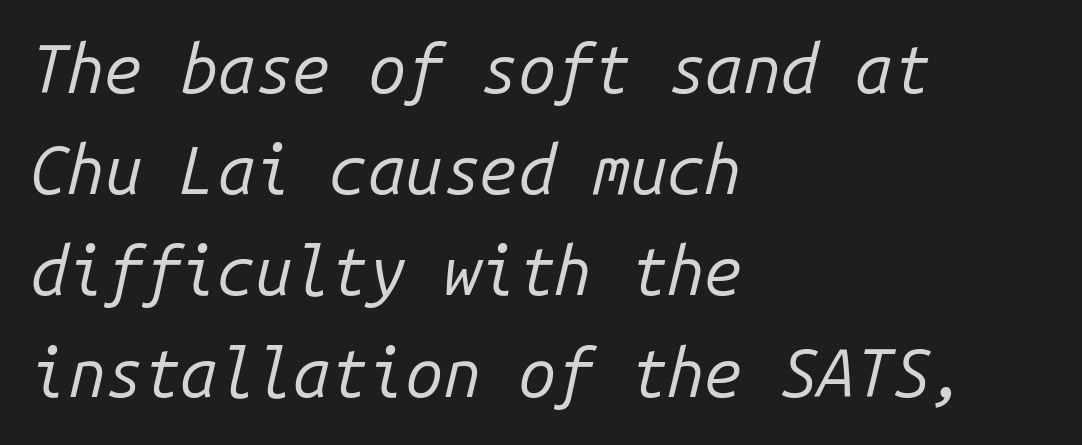
Q: Is the text bold? A: No.
Q: Is the text italic (slanted)? A: Yes, it leans right by about 14 degrees.
Q: Is the text underlined? A: No.
Q: How is the paragraph aligned? A: Left-aligned.
Q: Is the spacing between letters normal or unusually wide? A: Normal.
Q: Is the spacing between lines tight, normal or loose? A: Normal.
Q: Width (condensed, normal, or wide)? A: Normal.
Q: Stroke contrast? A: Low.
Q: x-height? A: Medium.
Q: Monospaced? A: Yes.
